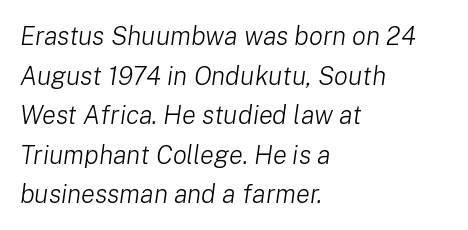
The paragraph shown leans on its left margin. Does the leading feel generous? No, just average. Descenders are the only things crossing below the line. These lines keep a tight, regular rhythm from letter to letter. The typography opts for an oblique posture over an upright one. Caption: face not bold, strokes unweighted.
